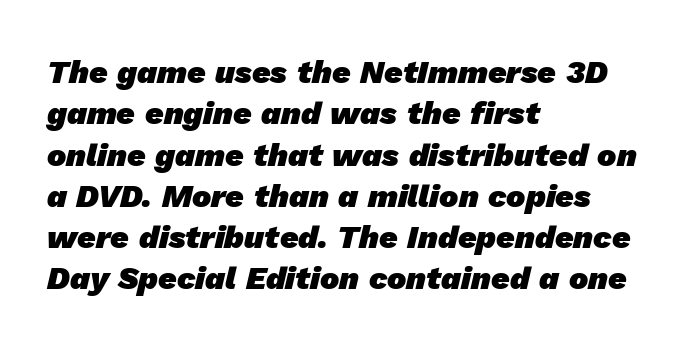
Is the letter spacing exaggerated? No — it looks like the ordinary default. Think of a printed novel: that variable character pitch is what you see here. Type style note: lacks serifs. Reading down the column, the eye jumps a familiar distance to each next line. The paragraph has a hard left edge and a soft right edge.
